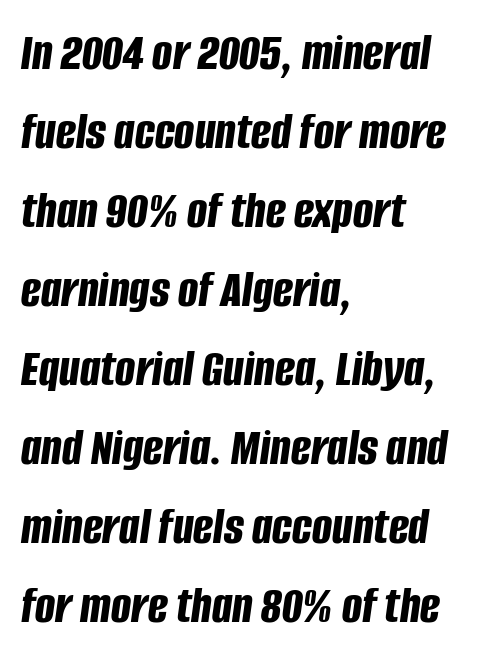
The letters advance in unequal steps, a hallmark of proportional type. A clean baseline with only descenders dipping below it. Characters are canted at an angle relative to the baseline's perpendicular. Honestly, the letter spacing is just normal — you wouldn't notice it.
